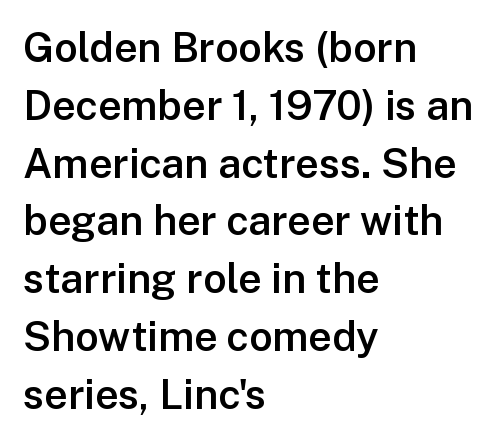
{"serif": "no", "italic": "no", "bold": "semi", "weight": "semibold", "width": "normal", "stroke_contrast": "low", "x_height": "medium", "monospaced": "no", "underline": "no", "align": "left", "line_spacing": "normal", "line_spacing_ratio": 1.41, "letter_spacing": "normal", "letter_spacing_em": 0.0, "glyph_px": 41}
